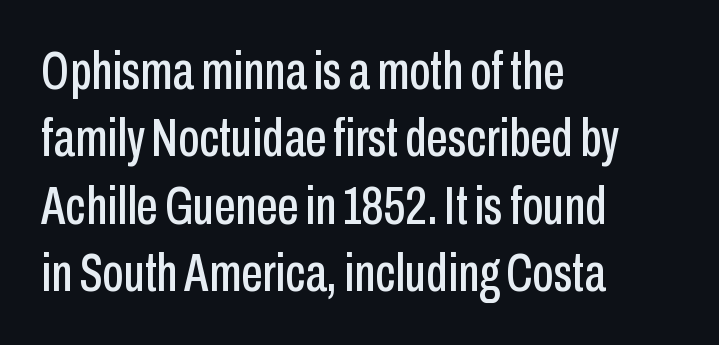
{"serif": "no", "italic": "no", "width": "condensed", "stroke_contrast": "low", "x_height": "medium", "monospaced": "no", "underline": "no", "align": "left", "line_spacing": "normal", "line_spacing_ratio": 1.25, "letter_spacing": "normal", "letter_spacing_em": 0.0, "glyph_px": 54}
